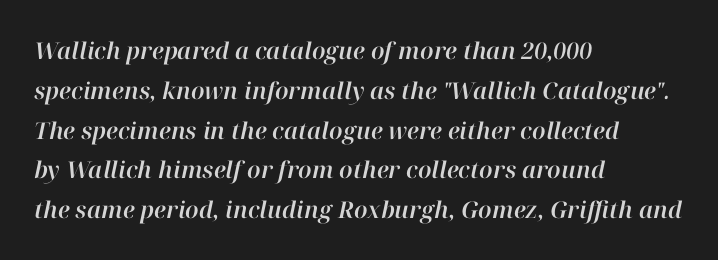
{"italic": "yes", "lean": "right", "slant_degrees": 12, "underline": "no", "align": "left", "line_spacing_ratio": 1.73, "letter_spacing": "normal", "letter_spacing_em": 0.0, "glyph_px": 23}
